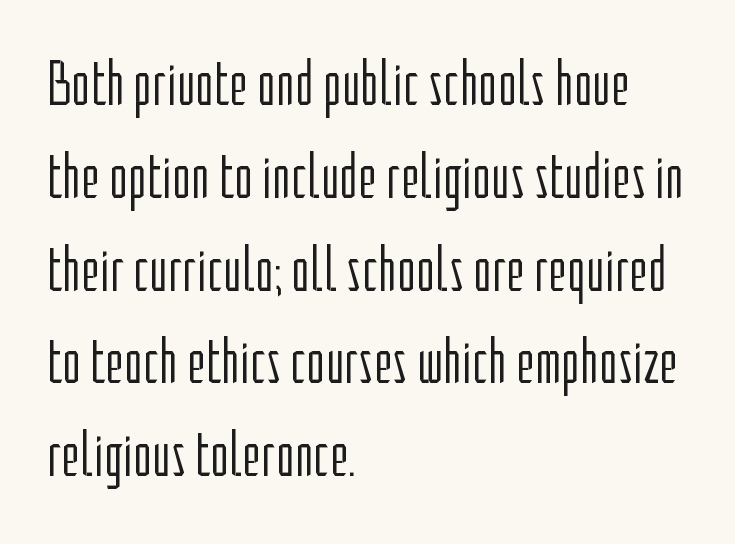
Q: Is the text bold? A: No.
Q: Is the text italic (slanted)? A: No, it is upright.
Q: Is the typeface a serif or a sans-serif typeface? A: Sans-serif.
Q: Is the text underlined? A: No.
Q: How is the paragraph aligned? A: Left-aligned.
Q: Is the spacing between letters normal or unusually wide? A: Normal.
Q: Is the spacing between lines tight, normal or loose? A: Normal.
Q: Width (condensed, normal, or wide)? A: Condensed.
Q: Stroke contrast? A: Low.
Q: x-height? A: Medium.
Q: Monospaced? A: No.
